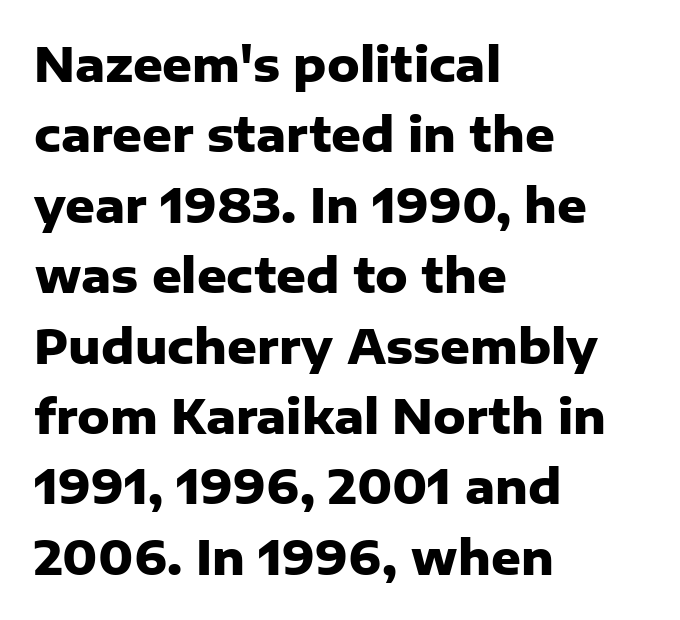
The image shows 46 px heavy sans-serif type, upright; set left-aligned, normal line spacing (1.53x), normal letter spacing, not underlined; low stroke contrast and a medium x-height.
